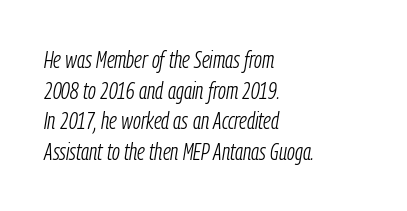
Q: Is the text bold? A: No.
Q: Is the text italic (slanted)? A: Yes, it leans right by about 9 degrees.
Q: Is the text underlined? A: No.
Q: How is the paragraph aligned? A: Left-aligned.
Q: Is the spacing between letters normal or unusually wide? A: Normal.
Q: Is the spacing between lines tight, normal or loose? A: Normal.
